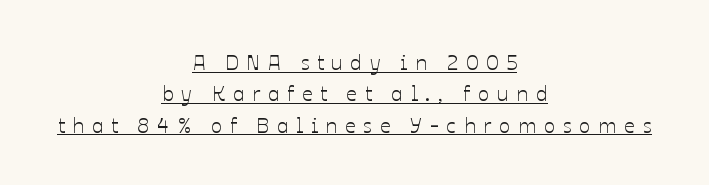
Q: Is the text italic (slanted)? A: No, it is upright.
Q: Is the text underlined? A: Yes.
Q: How is the paragraph aligned? A: Centered.
Q: Is the spacing between letters normal or unusually wide? A: Unusually wide.
Q: Is the spacing between lines tight, normal or loose? A: Normal.
